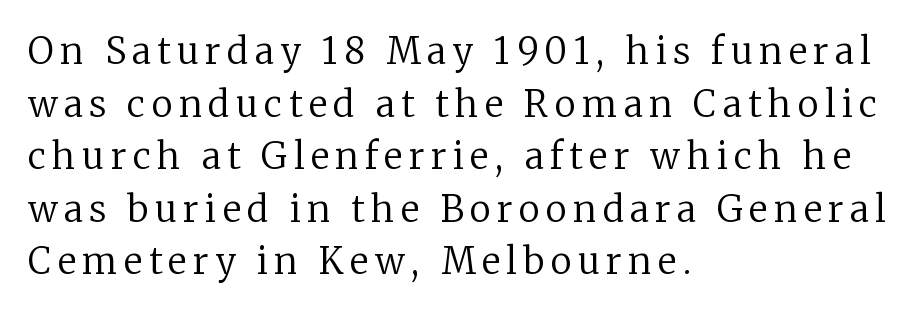
The image shows 36 px regular-weight serif type, upright; set left-aligned, normal line spacing (1.46x), not underlined; low stroke contrast and a medium x-height.
